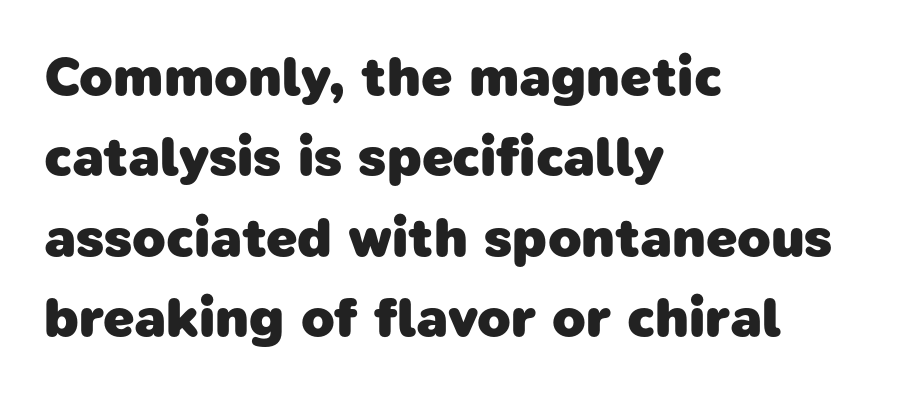
The image shows 55 px heavy sans-serif type; set left-aligned, normal line spacing (1.46x), normal letter spacing, not underlined; low stroke contrast and a medium x-height.
